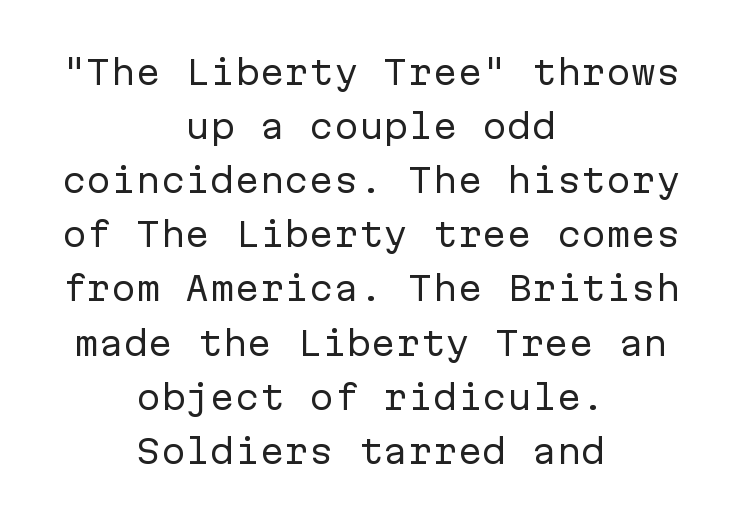
The image shows 33 px regular-weight sans-serif type, upright, monospaced; set centered, normal line spacing (1.64x), normal letter spacing, not underlined; low stroke contrast and a medium x-height.
